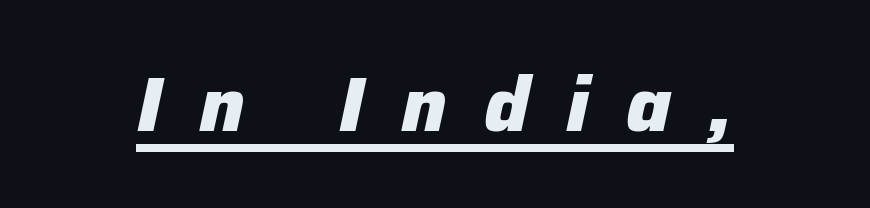
The image shows 77 px heavy type, italic (leaning right); set unusually wide letter spacing (+0.48 em), underlined; low stroke contrast and a medium x-height.
